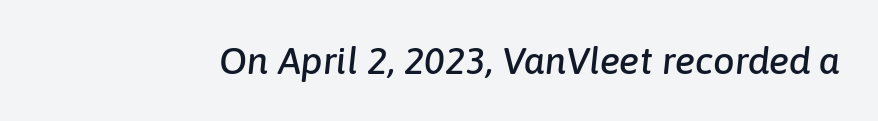
Q: Is the text italic (slanted)? A: Yes, it leans right by about 6 degrees.
Q: Is the text underlined? A: No.
Q: Is the spacing between letters normal or unusually wide? A: Normal.
Q: Width (condensed, normal, or wide)? A: Normal.
Q: Stroke contrast? A: Low.
Q: x-height? A: Medium.
Q: Monospaced? A: No.
